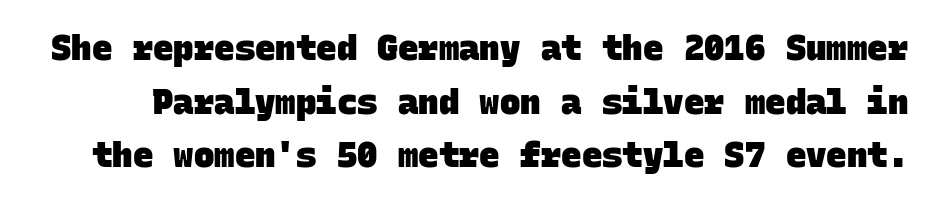
Q: Is the text bold? A: Yes.
Q: Is the typeface a serif or a sans-serif typeface? A: Sans-serif.
Q: Is the text underlined? A: No.
Q: Is the spacing between letters normal or unusually wide? A: Normal.
Q: Is the spacing between lines tight, normal or loose? A: Normal.
Q: Width (condensed, normal, or wide)? A: Normal.
Q: Stroke contrast? A: Low.
Q: x-height? A: Large.
Q: Monospaced? A: Yes.
